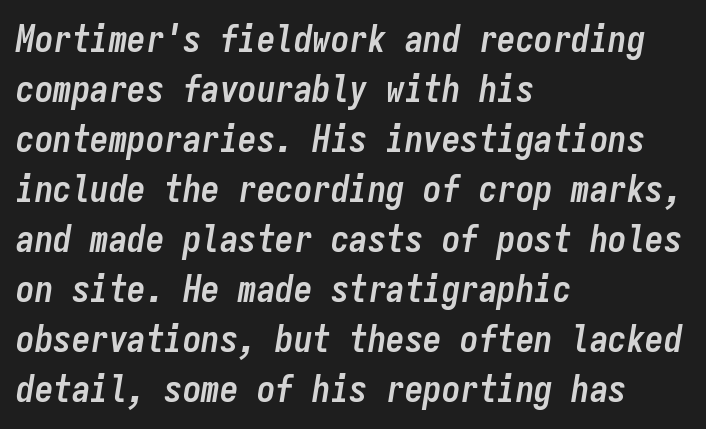
{"italic": "yes", "lean": "right", "slant_degrees": 9, "bold": "yes", "weight": "semibold", "width": "condensed", "stroke_contrast": "low", "x_height": "medium", "monospaced": "yes", "underline": "no", "align": "left", "line_spacing": "normal", "line_spacing_ratio": 1.35, "letter_spacing": "normal", "letter_spacing_em": 0.0, "glyph_px": 37}
